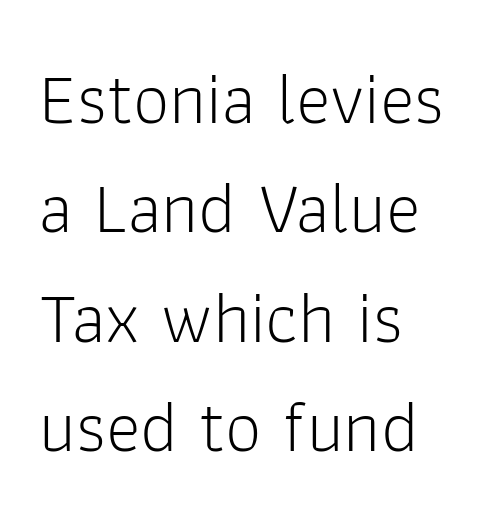
{"serif": "no", "italic": "no", "bold": "no", "weight": "light", "width": "normal", "stroke_contrast": "low", "x_height": "medium", "monospaced": "no", "underline": "no", "align": "left", "line_spacing": "normal", "line_spacing_ratio": 1.5, "letter_spacing": "normal", "letter_spacing_em": 0.0, "glyph_px": 73}
